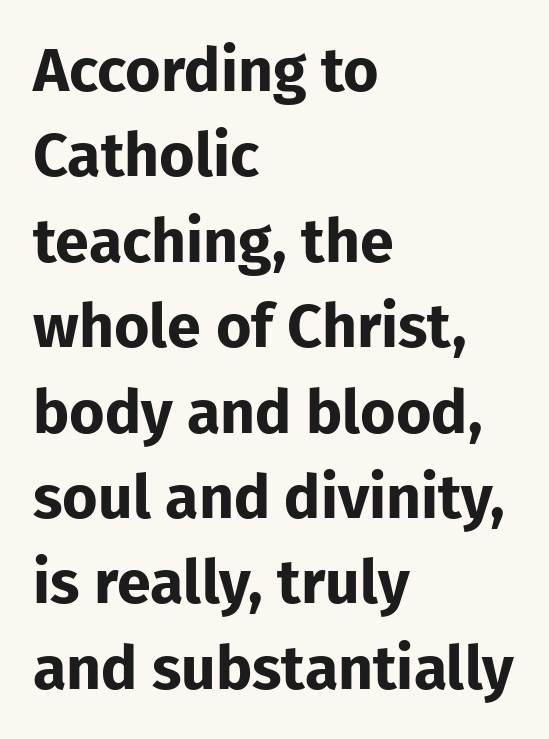
{"serif": "no", "italic": "no", "bold": "yes", "weight": "bold", "width": "normal", "stroke_contrast": "low", "x_height": "medium", "monospaced": "no", "underline": "no", "align": "left", "line_spacing": "normal", "line_spacing_ratio": 1.4, "letter_spacing": "normal", "letter_spacing_em": 0.0, "glyph_px": 61}
